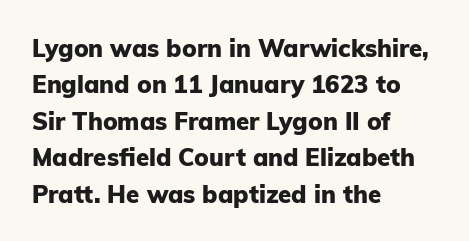
The designer left line spacing at the default. The horizontal fit of the characters is conventional and even. The specimen reads as upright at a glance. The passage shown is not underscored anywhere. The letters are bold, with thick, heavy strokes.
